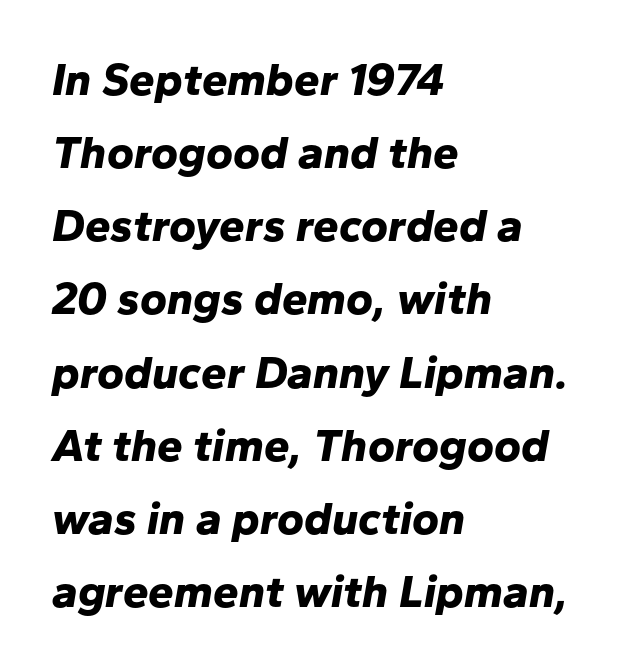
Q: Is the text bold? A: Yes.
Q: Is the text italic (slanted)? A: Yes, it leans right by about 10 degrees.
Q: Is the text underlined? A: No.
Q: How is the paragraph aligned? A: Left-aligned.
Q: Is the spacing between letters normal or unusually wide? A: Normal.
Q: Is the spacing between lines tight, normal or loose? A: Normal.
Q: Width (condensed, normal, or wide)? A: Normal.
Q: Stroke contrast? A: Low.
Q: x-height? A: Medium.
Q: Monospaced? A: No.
